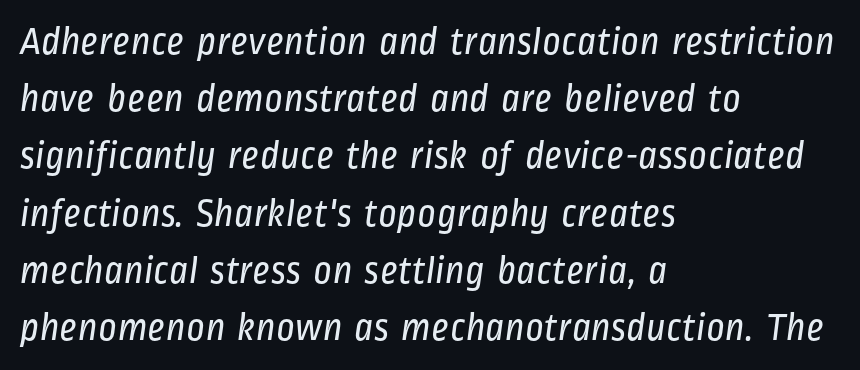
{"serif": "no", "bold": "no", "weight": "regular", "width": "condensed", "stroke_contrast": "low", "x_height": "medium", "monospaced": "no", "underline": "no", "align": "left", "line_spacing": "normal", "line_spacing_ratio": 1.43, "letter_spacing": "normal", "letter_spacing_em": 0.0, "glyph_px": 40}
